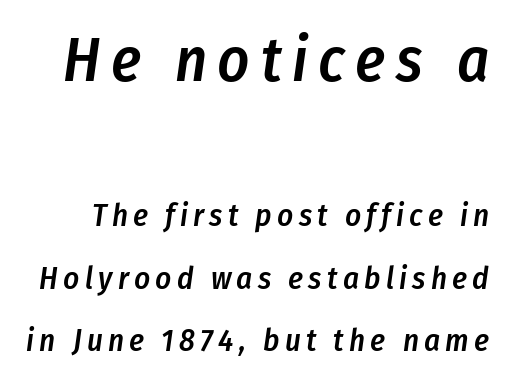
The face used here is a semibold: visibly heavier than regular, lighter than bold. One glance says open: line gaps are wider than usual. The face used here is proportionally spaced, like ordinary book or web type. Which of the two is more prominent by size? The first, at the top. Words float on clear page, feet unadorned. Posture: slanted.
